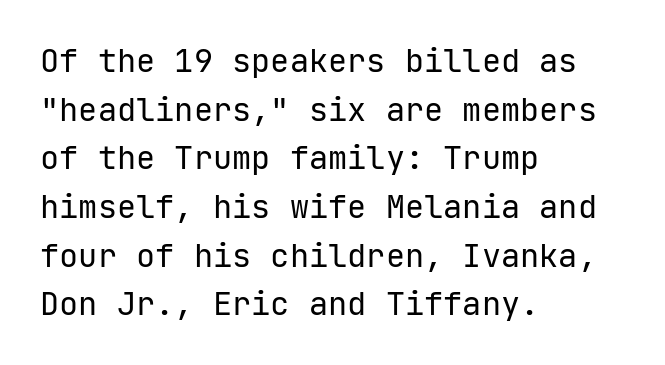
{"serif": "no", "italic": "no", "bold": "no", "weight": "regular", "width": "normal", "stroke_contrast": "low", "x_height": "medium", "monospaced": "yes", "underline": "no", "align": "left", "line_spacing": "normal", "line_spacing_ratio": 1.52, "letter_spacing": "normal", "letter_spacing_em": 0.0, "glyph_px": 32}
